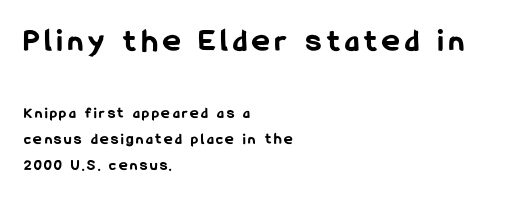
{"serif": "no", "italic": "no", "bold": "yes", "weight": "bold", "width": "condensed", "stroke_contrast": "low", "x_height": "medium", "monospaced": "no", "underline": "no", "align": "left", "line_spacing": "normal", "line_spacing_ratio": 1.64, "larger_block": "first", "size_ratio": 2.06, "glyph_px": 33}
